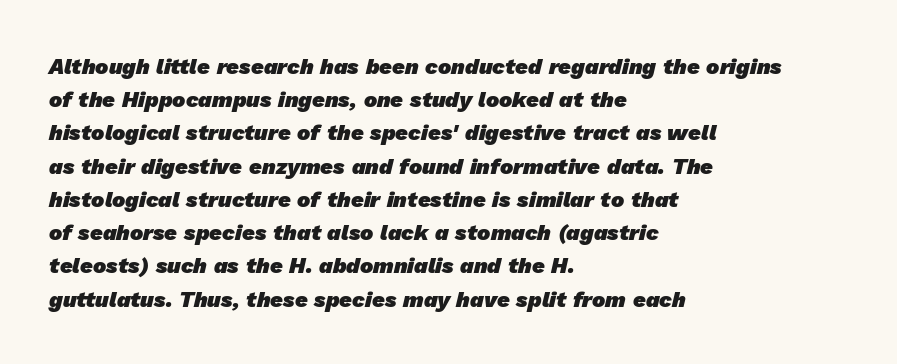
Where is the straight margin? On the left. Each row of text sits above clean, open space. Leading matches the norm, producing a regular column. The letters are bold, with thick, heavy strokes.
